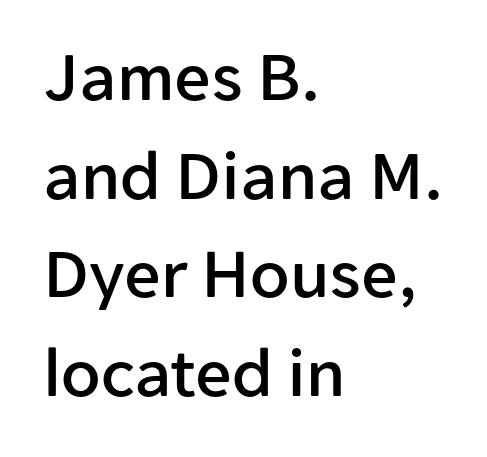
The image shows 72 px sans-serif type, upright; set left-aligned, normal line spacing (1.37x), normal letter spacing, not underlined; low stroke contrast and a medium x-height.
